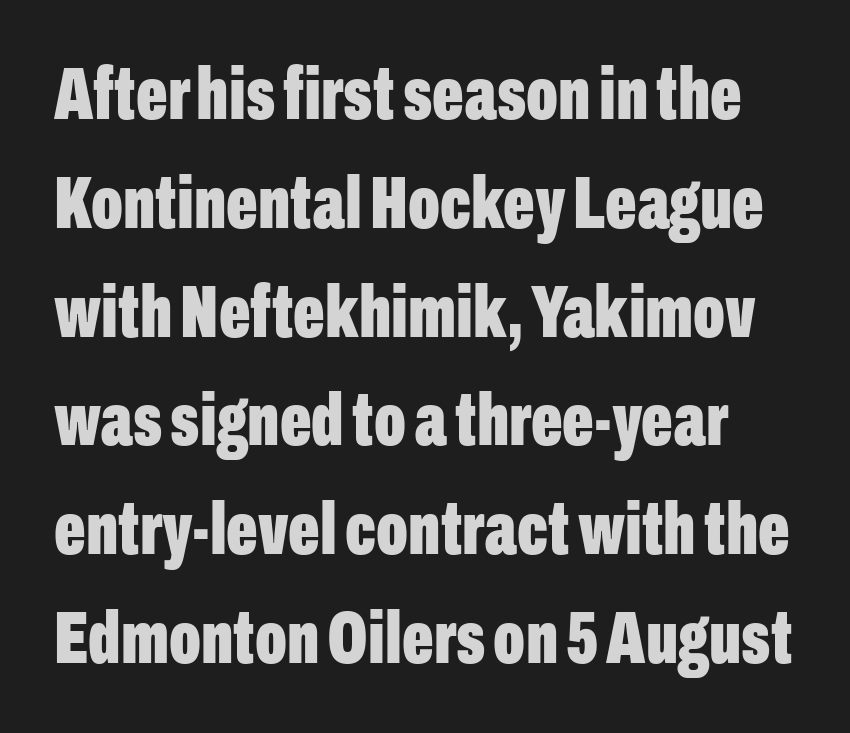
Q: Is the text bold? A: Yes.
Q: Is the text italic (slanted)? A: No, it is upright.
Q: Is the typeface a serif or a sans-serif typeface? A: Sans-serif.
Q: Is the text underlined? A: No.
Q: Is the spacing between letters normal or unusually wide? A: Normal.
Q: Is the spacing between lines tight, normal or loose? A: Normal.
Q: Width (condensed, normal, or wide)? A: Condensed.
Q: Stroke contrast? A: Low.
Q: x-height? A: Medium.
Q: Monospaced? A: No.
